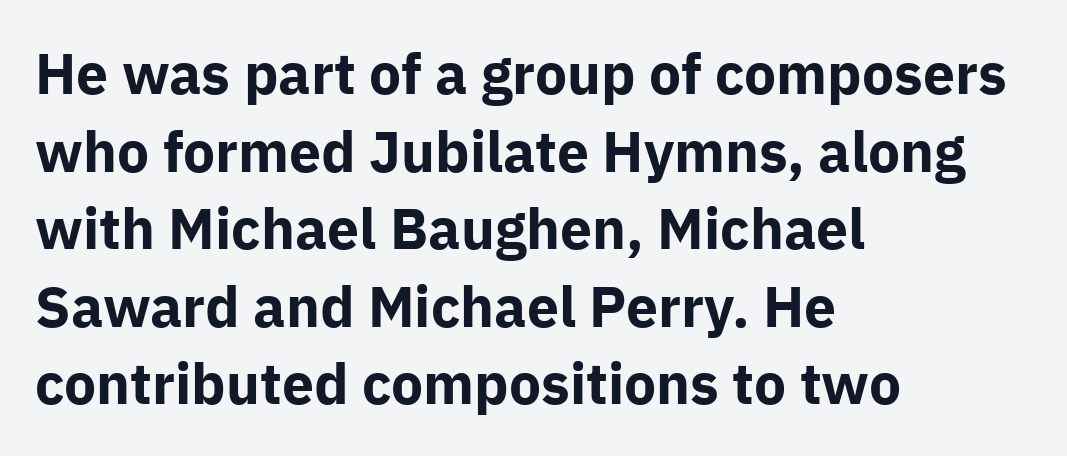
The image shows 57 px bold sans-serif type, upright; set left-aligned, normal line spacing (1.36x), normal letter spacing, not underlined; low stroke contrast and a medium x-height.
